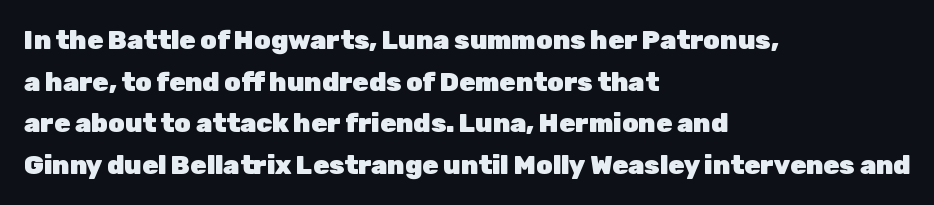
Q: Is the text bold? A: Yes.
Q: Is the text italic (slanted)? A: No, it is upright.
Q: Is the text underlined? A: No.
Q: How is the paragraph aligned? A: Left-aligned.
Q: Is the spacing between letters normal or unusually wide? A: Normal.
Q: Is the spacing between lines tight, normal or loose? A: Normal.
